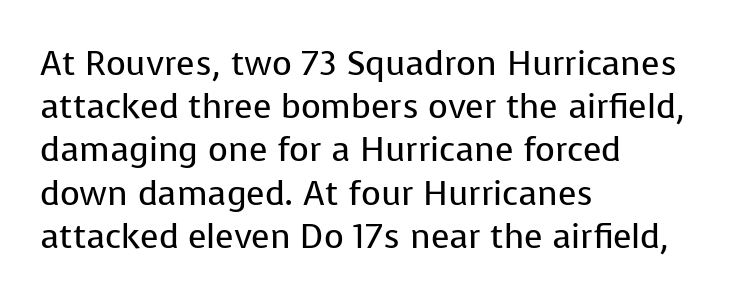
Q: Is the text bold? A: No.
Q: Is the text italic (slanted)? A: No, it is upright.
Q: Is the typeface a serif or a sans-serif typeface? A: Sans-serif.
Q: Is the text underlined? A: No.
Q: How is the paragraph aligned? A: Left-aligned.
Q: Is the spacing between letters normal or unusually wide? A: Normal.
Q: Is the spacing between lines tight, normal or loose? A: Normal.
Q: Width (condensed, normal, or wide)? A: Normal.
Q: Stroke contrast? A: Low.
Q: x-height? A: Medium.
Q: Monospaced? A: No.
